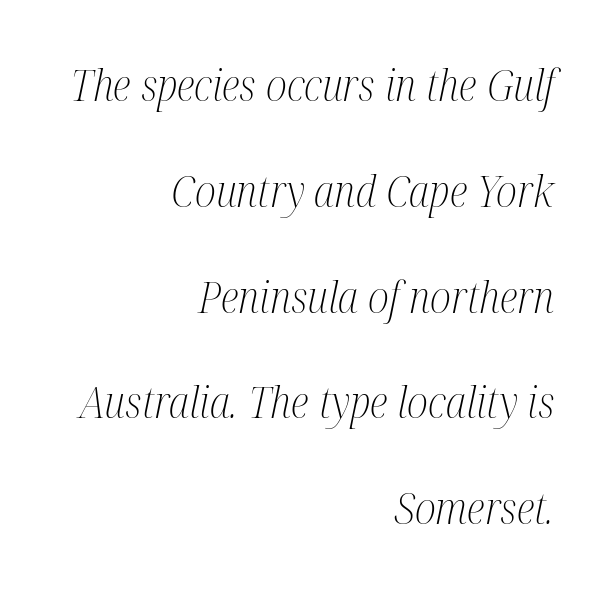
This block would shrink considerably if given ordinary leading; it's expanded now. These lines stack with their right ends in a neat column. Plain, unruled lines of type. Compared with ordinary roman type, these characters are visibly tilted.
